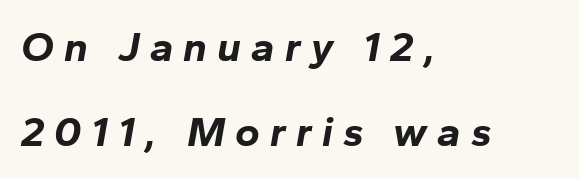
Layout note: lines flush left. The glyphs have the mass of a bold cut. Underlining? Definitely not there. There's an unmistakable incline to the writing here. This sample has the flowing, uneven cadence of proportional lettering.
